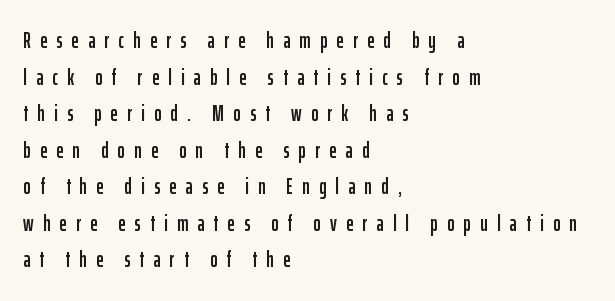
Caption: expanded tracking, letters set apart. Line spacing here is normal. The baseline area is clear. The rendering anchors every line to the left-hand side.
